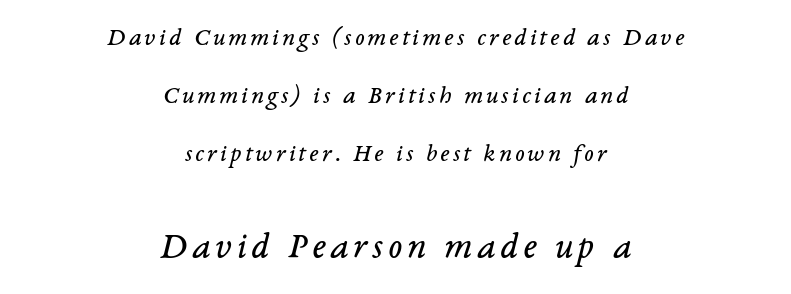
The image shows 37 px regular-weight serif type, italic (leaning right); set centered, loose line spacing (2.32x), not underlined; the second (bottom) block is 1.48x larger; low stroke contrast and a medium x-height.
